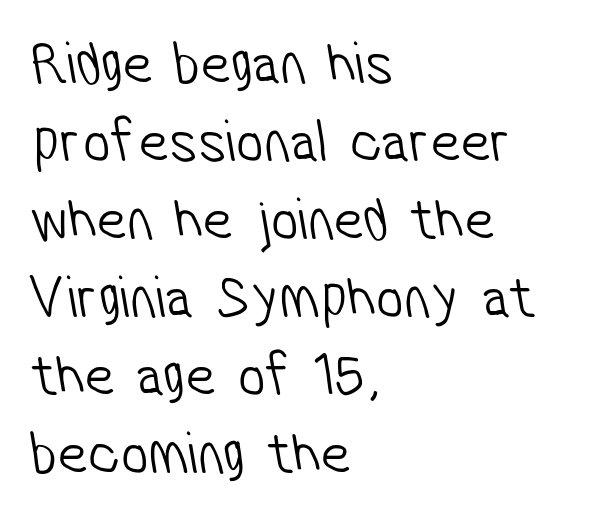
Beneath every word, the page is bare. Here the designer chose a conventional face with non-uniform glyph widths. The rendering uses a moderate line-height, typical for paragraphs. Is the block centered? No — it sits flush against the left margin.
